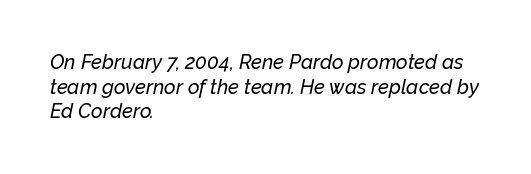
Q: Is the text italic (slanted)? A: Yes, it leans right by about 12 degrees.
Q: Is the text underlined? A: No.
Q: How is the paragraph aligned? A: Left-aligned.
Q: Is the spacing between letters normal or unusually wide? A: Normal.
